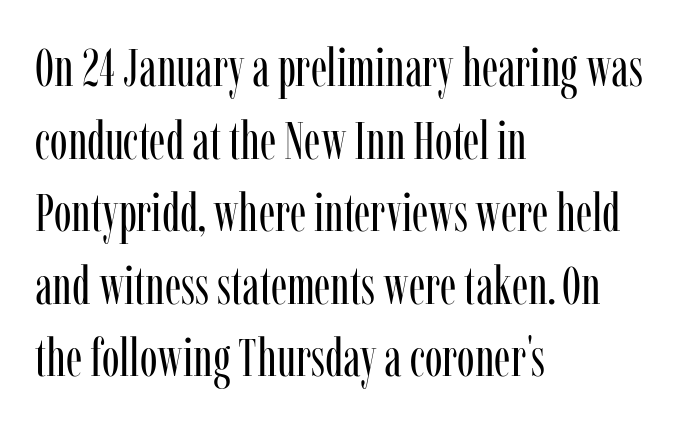
Q: Is the text bold? A: No.
Q: Is the text italic (slanted)? A: No, it is upright.
Q: Is the typeface a serif or a sans-serif typeface? A: Serif.
Q: Is the text underlined? A: No.
Q: How is the paragraph aligned? A: Left-aligned.
Q: Is the spacing between letters normal or unusually wide? A: Normal.
Q: Is the spacing between lines tight, normal or loose? A: Normal.
Q: Width (condensed, normal, or wide)? A: Condensed.
Q: Stroke contrast? A: Low.
Q: x-height? A: Medium.
Q: Monospaced? A: No.
